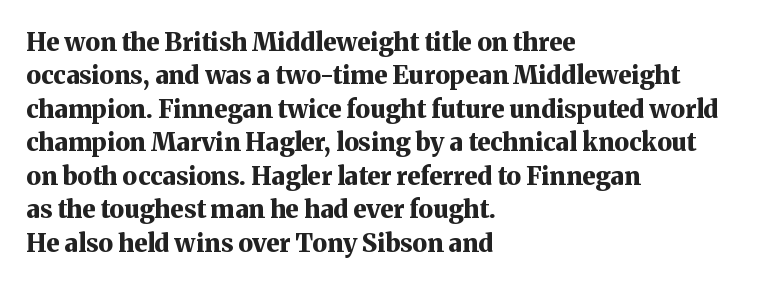
Q: Is the text bold? A: Yes.
Q: Is the text italic (slanted)? A: No, it is upright.
Q: Is the text underlined? A: No.
Q: How is the paragraph aligned? A: Left-aligned.
Q: Is the spacing between letters normal or unusually wide? A: Normal.
Q: Is the spacing between lines tight, normal or loose? A: Normal.
